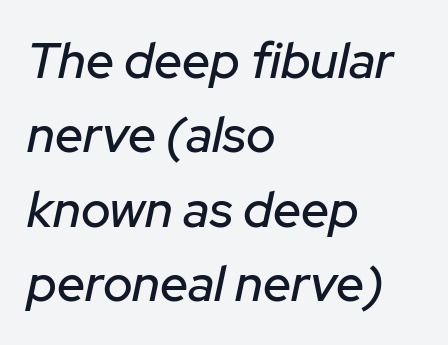
The text carries the slant typical of an italic or oblique font. Letter spacing: default. Decoration check: the copy has no underline. Does the leading feel generous? No, just average. The passage shown is typed in a proportional face where columns would drift.
